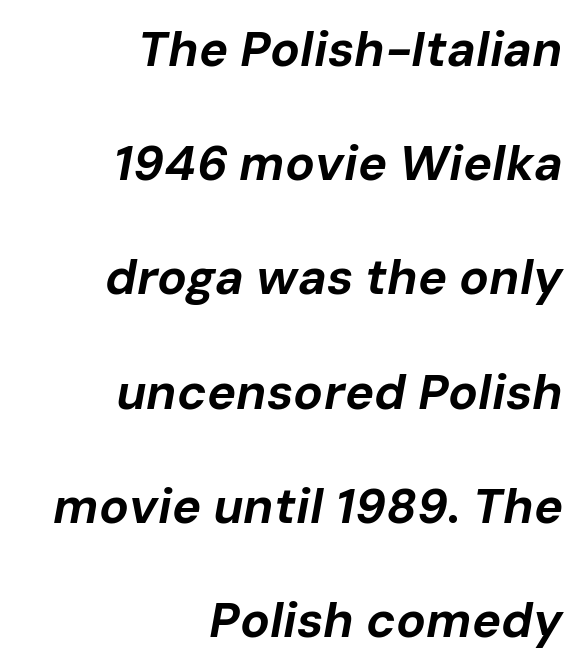
{"italic": "yes", "lean": "right", "slant_degrees": 10, "bold": "yes", "weight": "bold", "width": "normal", "stroke_contrast": "low", "x_height": "medium", "monospaced": "no", "underline": "no", "align": "right", "line_spacing": "loose", "line_spacing_ratio": 2.33, "letter_spacing": "normal", "letter_spacing_em": 0.0, "glyph_px": 49}
